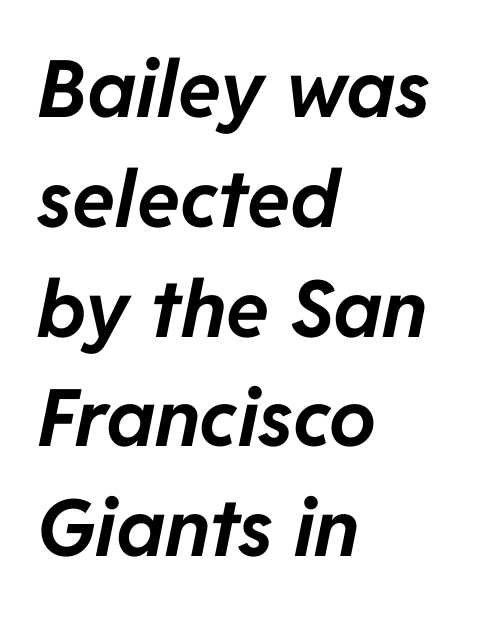
The image shows 79 px bold type, italic (leaning right); set left-aligned, normal line spacing (1.39x), normal letter spacing, not underlined; low stroke contrast and a medium x-height.
